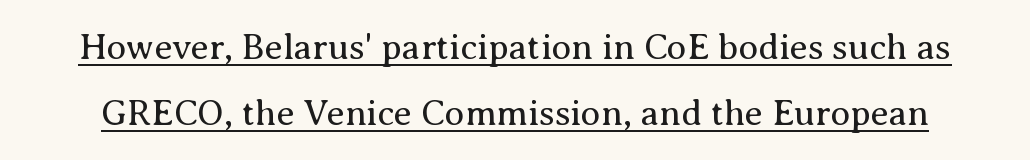
{"serif": "yes", "italic": "no", "bold": "no", "weight": "regular", "width": "normal", "stroke_contrast": "medium", "x_height": "medium", "monospaced": "no", "underline": "yes", "line_spacing_ratio": 1.83, "letter_spacing": "normal", "letter_spacing_em": 0.0, "glyph_px": 36}
